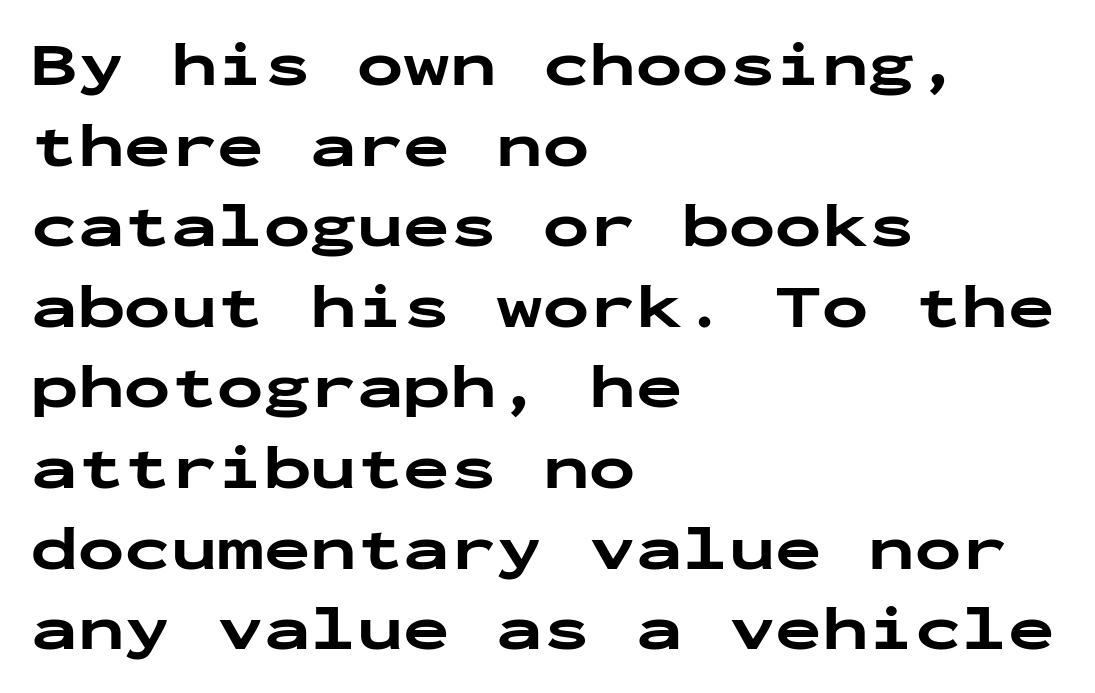
These lines are rendered in a fixed-pitch font. The passage shown has conventional tracking throughout. Posture: upright roman. Is there much room between lines? A standard amount, neither cramped nor airy. The sample has been set heavy, in full bold.
